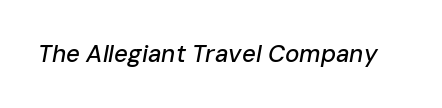
The image shows 24 px text type, italic (leaning right); set normal letter spacing, not underlined.
